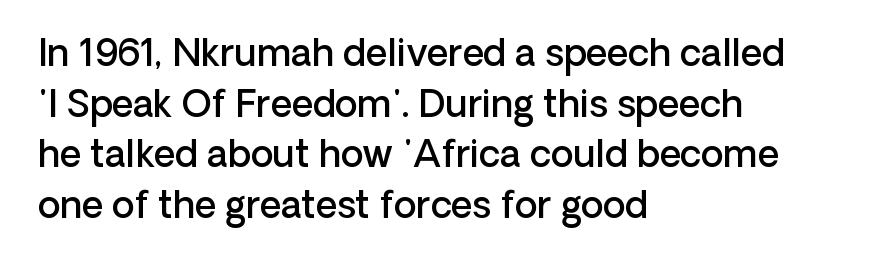
The space directly below the letters is spotless. You can tell it's not italic because the verticals are truly vertical. Note: no serifs on the glyphs. The setting favours the left margin, as ordinary paragraphs usually do.
